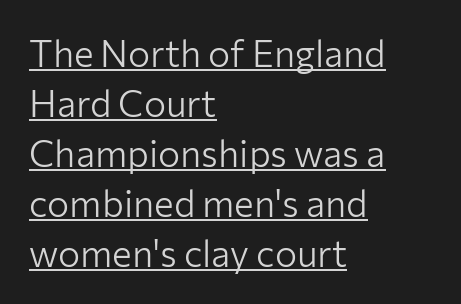
Q: Is the text bold? A: No.
Q: Is the text italic (slanted)? A: No, it is upright.
Q: Is the typeface a serif or a sans-serif typeface? A: Sans-serif.
Q: Is the text underlined? A: Yes.
Q: How is the paragraph aligned? A: Left-aligned.
Q: Is the spacing between letters normal or unusually wide? A: Normal.
Q: Is the spacing between lines tight, normal or loose? A: Normal.
Q: Width (condensed, normal, or wide)? A: Normal.
Q: Stroke contrast? A: Low.
Q: x-height? A: Medium.
Q: Monospaced? A: No.
